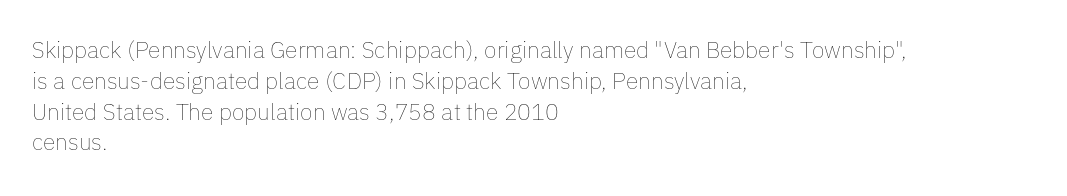
Descenders are the only things crossing below the line. The font sits on the lighter half of the weight spectrum, regular included. Does the copy run flush right? No — it runs flush left. Vertically, the passage feels balanced, rows spaced as you'd expect.
